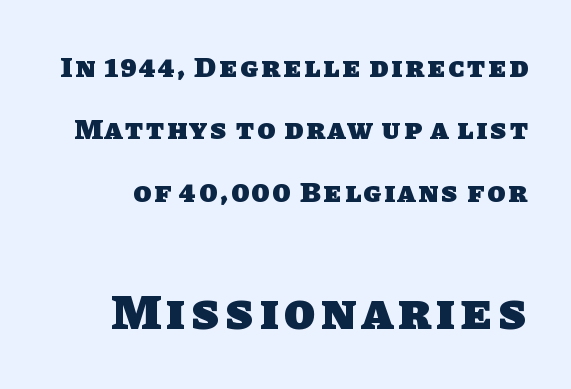
{"serif": "no", "bold": "yes", "weight": "heavy", "width": "normal", "stroke_contrast": "low", "x_height": "large", "monospaced": "no", "underline": "no", "line_spacing": "loose", "line_spacing_ratio": 2.15, "larger_block": "second", "size_ratio": 1.76, "glyph_px": 51}
